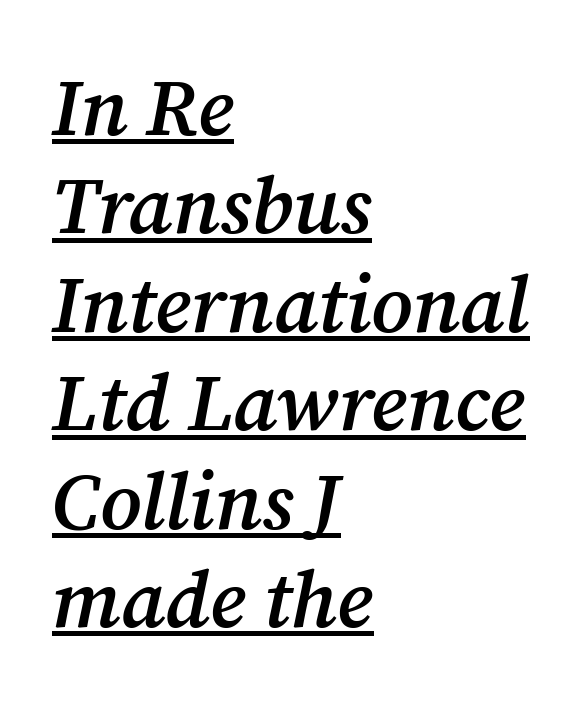
The rendering uses natural spacing where letterforms have individual widths. Horizontally, the lines are justified to the leading edge only. The lettering tilts uniformly, giving the passage an italic look. Does the type have serifs? Yes, each stem ends in a small foot. What weight is shown? A semibold, between regular and bold.
